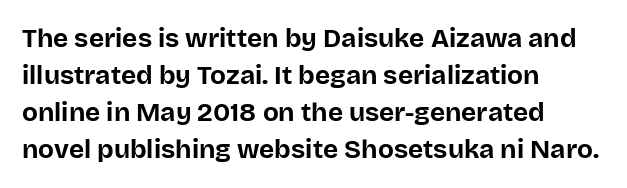
These words are printed bold, with thick strokes throughout. Between one letter and the next there's only the usual sliver of space. The letters stand straight up with perfectly vertical stems. The rendering anchors every line to the left-hand side. The leading is moderate, giving the passage an even texture.
